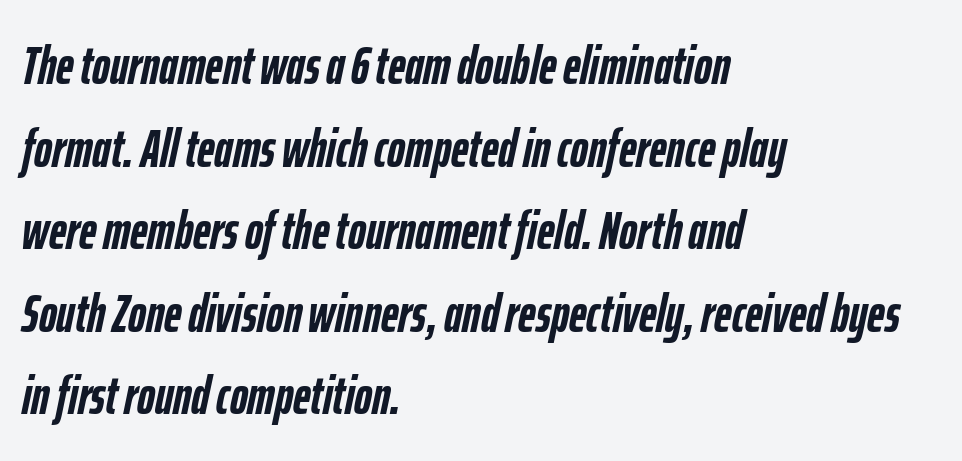
Horizontal alignment here is leftward, the default for most running prose. This is oblique type, the kind used for emphasis or titles. Varying glyph widths throughout — classic text-font behaviour. Rule under the text: the space is simply empty. Leading matches the norm, producing a regular column. The passage shown is emphatically bold.
